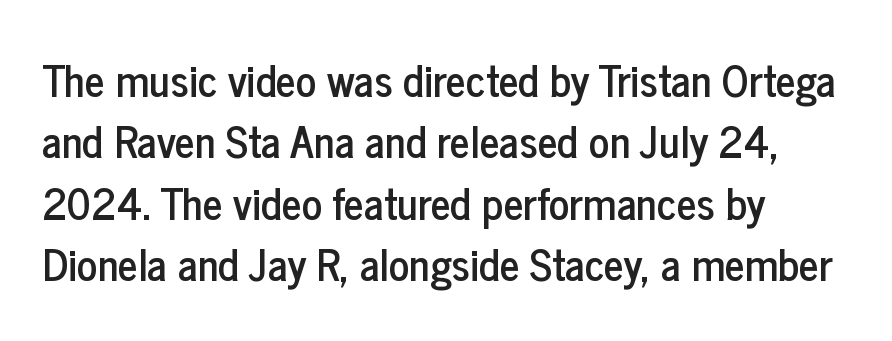
The face used here is a sans, in the tradition of grotesques and geometrics. No italicization has been applied; the sample stays upright. These lines are set flush left with a ragged right edge. These lines sit exactly where default settings would place them. Descender tails drop into unmarked territory.
